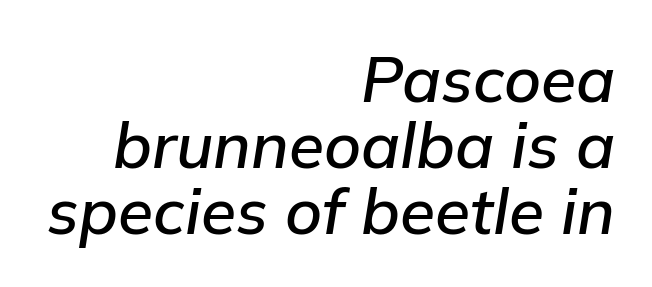
Slanted lettering throughout. The vertical gap from one line to the next is small. All the whitespace from short lines collects on the left. The zone under the glyphs is completely vacant.
